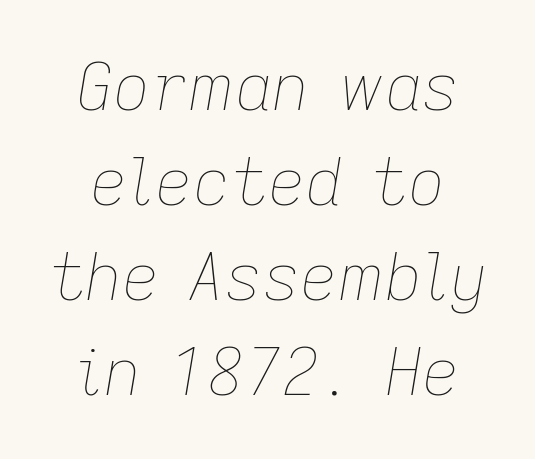
The image shows 65 px thin type, italic (leaning right); set normal line spacing (1.46x), normal letter spacing, not underlined; low stroke contrast and a medium x-height.
